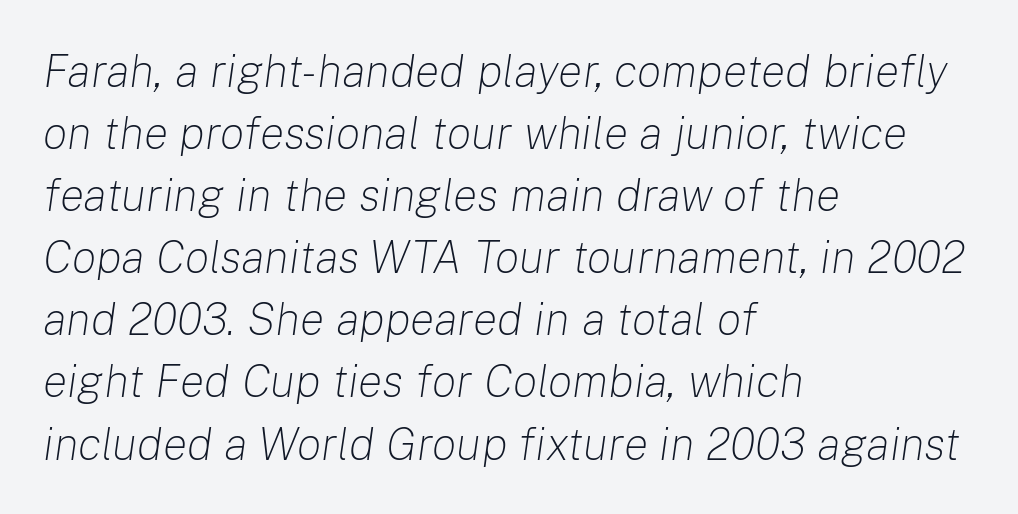
Q: Is the text bold? A: No.
Q: Is the text italic (slanted)? A: Yes, it leans right by about 8 degrees.
Q: Is the text underlined? A: No.
Q: How is the paragraph aligned? A: Left-aligned.
Q: Is the spacing between letters normal or unusually wide? A: Normal.
Q: Is the spacing between lines tight, normal or loose? A: Normal.
Q: Width (condensed, normal, or wide)? A: Normal.
Q: Stroke contrast? A: Low.
Q: x-height? A: Medium.
Q: Monospaced? A: No.
